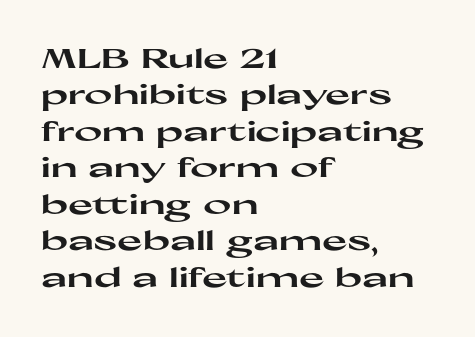
The image shows 27 px bold type, upright; set left-aligned, normal line spacing (1.35x), normal letter spacing, not underlined.
